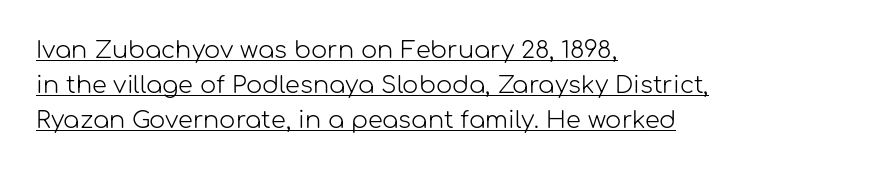
The image shows 24 px text type, upright; set left-aligned, normal line spacing (1.45x), normal letter spacing, underlined.
